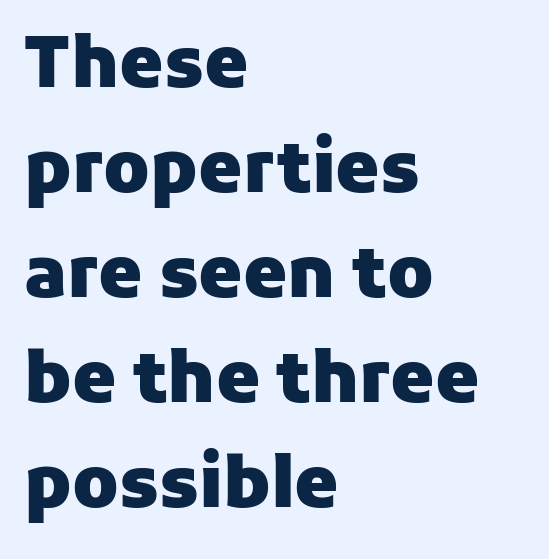
{"serif": "no", "italic": "no", "bold": "yes", "weight": "heavy", "width": "normal", "stroke_contrast": "low", "x_height": "medium", "monospaced": "no", "underline": "no", "align": "left", "line_spacing": "normal", "line_spacing_ratio": 1.5, "letter_spacing": "normal", "letter_spacing_em": 0.0, "glyph_px": 70}
